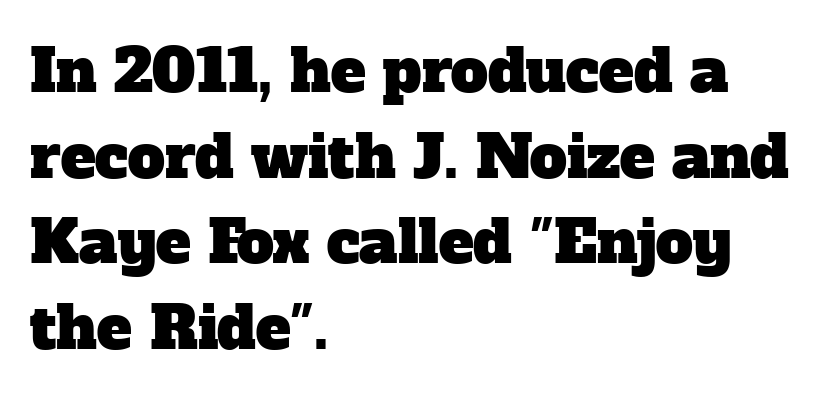
The image shows 59 px serif type; set left-aligned, normal line spacing (1.45x), normal letter spacing, not underlined; low stroke contrast and a medium x-height.
